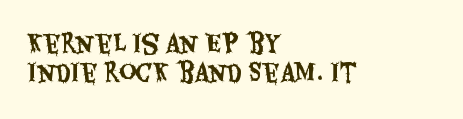
The image shows 24 px text type, upright; set left-aligned, line spacing 1.19x, normal letter spacing, not underlined.
